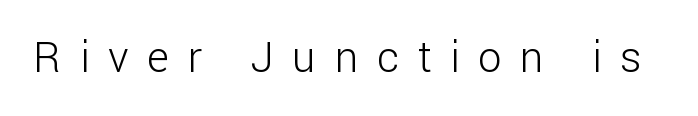
The letterforms stand isolated, each surrounded by extra space. The typeface has the unassuming heft of standard copy or less. It's the straight-up-and-down kind of type. This sample has the flowing, uneven cadence of proportional lettering. Regarding serifs, this sample does without them. Beneath every word, the page is bare.
